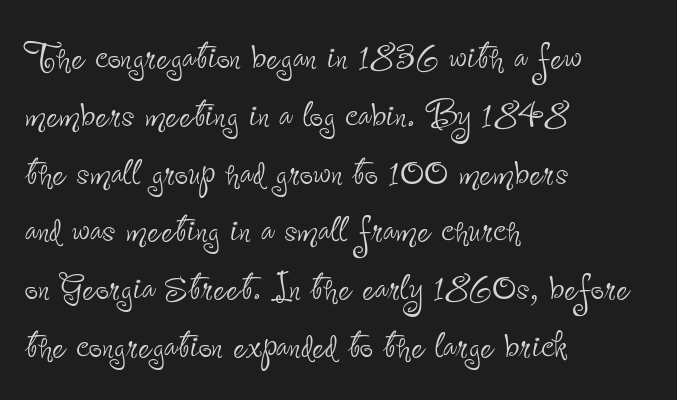
{"serif": "no", "bold": "no", "weight": "thin", "width": "condensed", "stroke_contrast": "low", "x_height": "small", "monospaced": "no", "underline": "no", "align": "left", "line_spacing_ratio": 1.23, "letter_spacing": "normal", "letter_spacing_em": 0.0, "glyph_px": 47}
